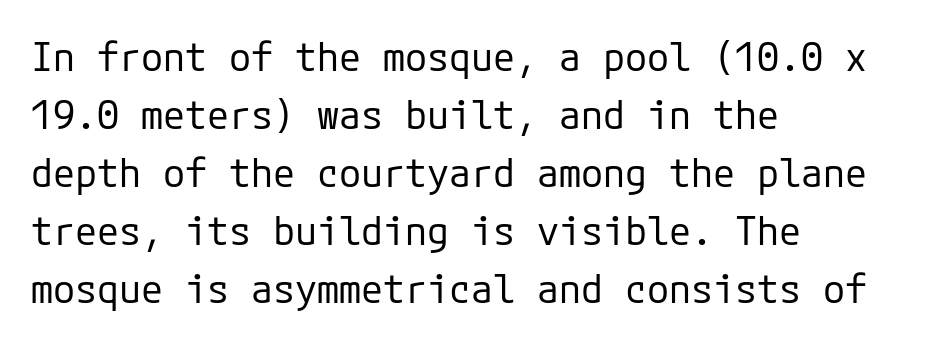
Q: Is the text bold? A: No.
Q: Is the text italic (slanted)? A: No, it is upright.
Q: Is the typeface a serif or a sans-serif typeface? A: Sans-serif.
Q: Is the text underlined? A: No.
Q: How is the paragraph aligned? A: Left-aligned.
Q: Is the spacing between letters normal or unusually wide? A: Normal.
Q: Is the spacing between lines tight, normal or loose? A: Normal.
Q: Width (condensed, normal, or wide)? A: Normal.
Q: Stroke contrast? A: Low.
Q: x-height? A: Medium.
